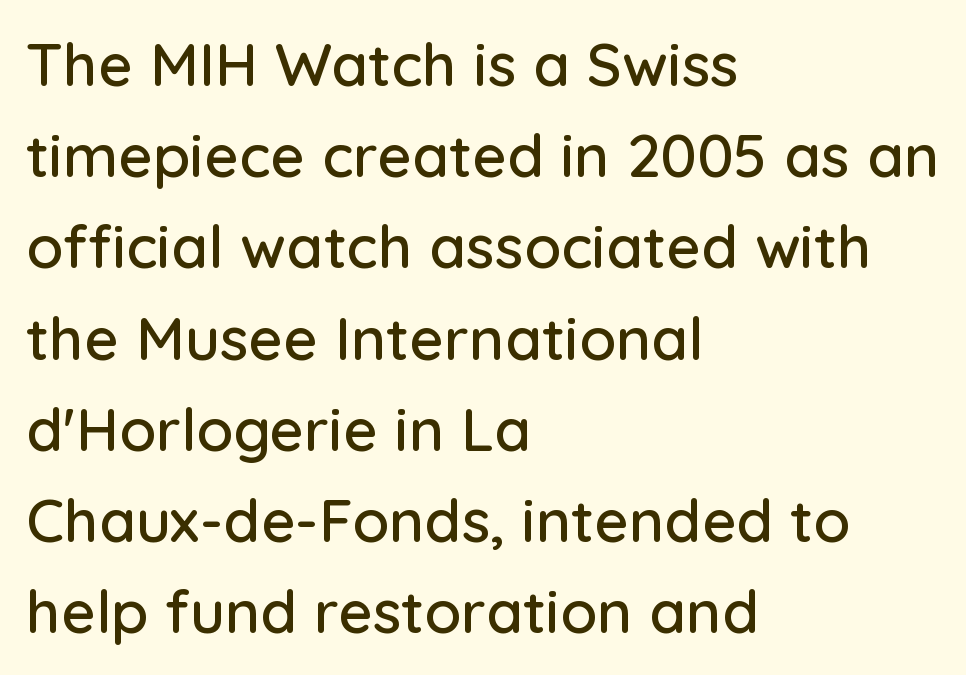
Q: Is the text italic (slanted)? A: No, it is upright.
Q: Is the typeface a serif or a sans-serif typeface? A: Sans-serif.
Q: Is the text underlined? A: No.
Q: How is the paragraph aligned? A: Left-aligned.
Q: Is the spacing between letters normal or unusually wide? A: Normal.
Q: Is the spacing between lines tight, normal or loose? A: Normal.
Q: Width (condensed, normal, or wide)? A: Normal.
Q: Stroke contrast? A: Low.
Q: x-height? A: Medium.
Q: Monospaced? A: No.
